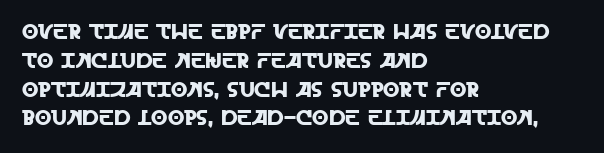
The compositor pushed each line to the left boundary. The strip under each line holds only bare page. When letters stand straight like this, we call the style roman or upright. Letter spacing: default. In terms of leading, this rendering sits right in the middle.
